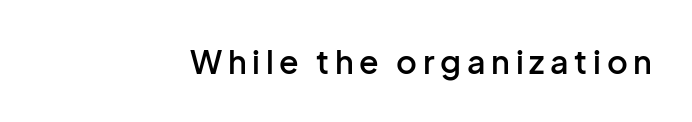
{"serif": "no", "italic": "no", "bold": "semi", "weight": "semibold", "width": "normal", "stroke_contrast": "low", "x_height": "medium", "monospaced": "no", "underline": "no", "glyph_px": 32}
